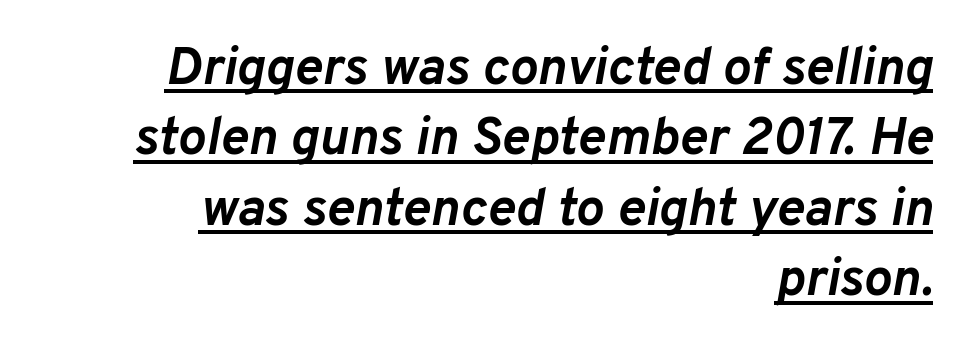
Q: Is the text bold? A: Yes.
Q: Is the text italic (slanted)? A: Yes, it leans right by about 10 degrees.
Q: Is the text underlined? A: Yes.
Q: How is the paragraph aligned? A: Right-aligned.
Q: Is the spacing between letters normal or unusually wide? A: Normal.
Q: Is the spacing between lines tight, normal or loose? A: Normal.
Q: Width (condensed, normal, or wide)? A: Normal.
Q: Stroke contrast? A: Low.
Q: x-height? A: Medium.
Q: Monospaced? A: No.
